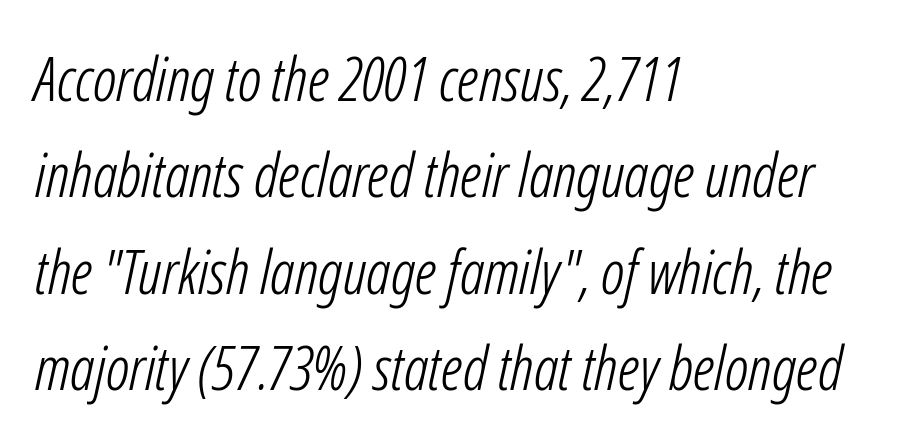
Style check: oblique. A typesetter would call this leading conventional body-copy spacing. One-word summary of the alignment: left. The foot of each line stays bare and open.
